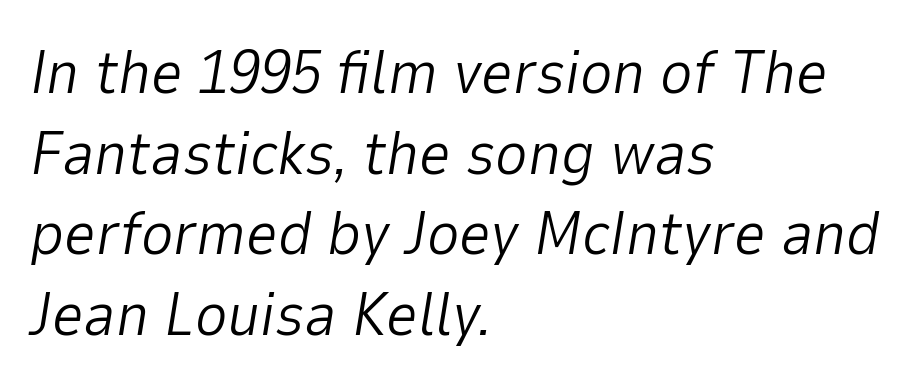
Nothing heavy about these letters — not bold at all. This is oblique type, the kind used for emphasis or titles. A typesetter would call this leading conventional body-copy spacing. Observe the ordinary spacing: letters are neighbours, not strangers.
